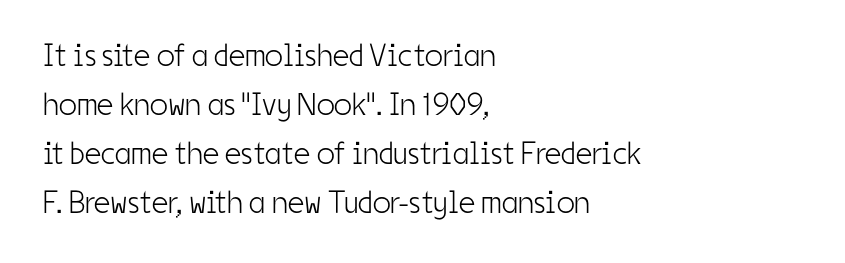
{"serif": "no", "italic": "no", "bold": "no", "weight": "light", "width": "condensed", "stroke_contrast": "low", "x_height": "medium", "monospaced": "no", "underline": "no", "align": "left", "line_spacing": "normal", "line_spacing_ratio": 1.53, "letter_spacing": "normal", "letter_spacing_em": 0.0, "glyph_px": 32}
